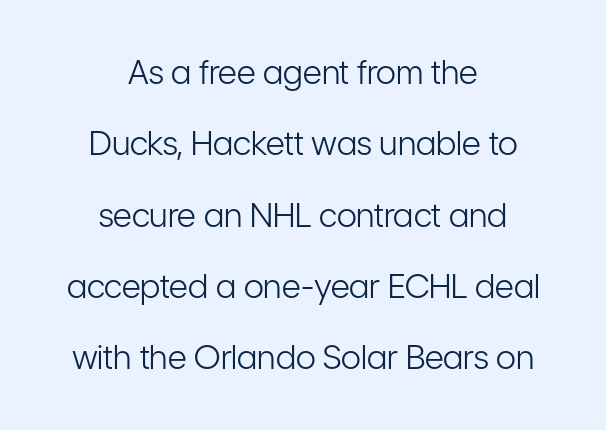
{"serif": "no", "italic": "no", "bold": "no", "weight": "light", "width": "condensed", "stroke_contrast": "low", "x_height": "medium", "monospaced": "no", "underline": "no", "align": "center", "line_spacing": "loose", "line_spacing_ratio": 2.16, "letter_spacing": "normal", "letter_spacing_em": 0.0, "glyph_px": 33}
